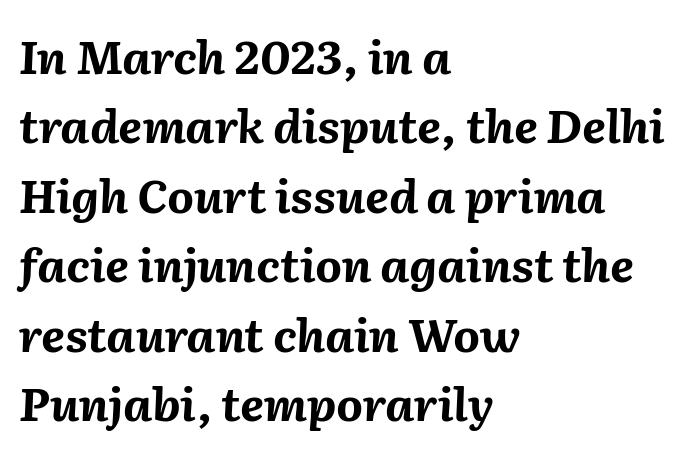
The rendering keeps characters at their native spacing. The rows are spaced the way most documents space them. The rendering uses natural spacing where letterforms have individual widths. Beneath every word, the page is bare. Heft: maximum for text — a bold. All the whitespace from short lines collects on the right.
